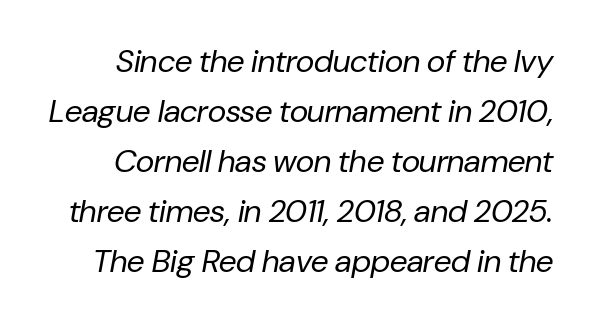
The passage shown has conventional tracking throughout. Looks like regular typesetting: each glyph gets only the width it needs. The text carries the slant typical of an italic or oblique font. The leading is moderate, giving the passage an even texture. Nobody drew a line under any word here. The weight would be labelled regular, book, light, or lighter still.
